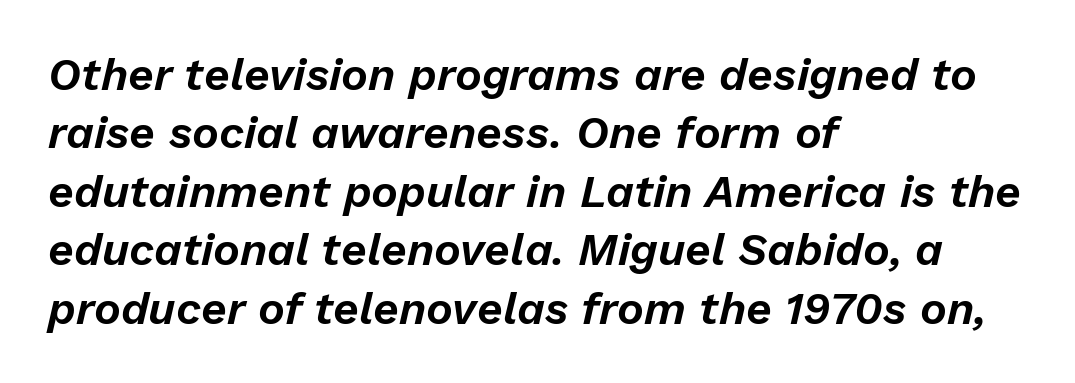
{"italic": "yes", "lean": "right", "slant_degrees": 13, "width": "normal", "stroke_contrast": "low", "x_height": "medium", "monospaced": "no", "underline": "no", "align": "left", "line_spacing": "normal", "line_spacing_ratio": 1.3, "letter_spacing": "normal", "letter_spacing_em": 0.0, "glyph_px": 45}
